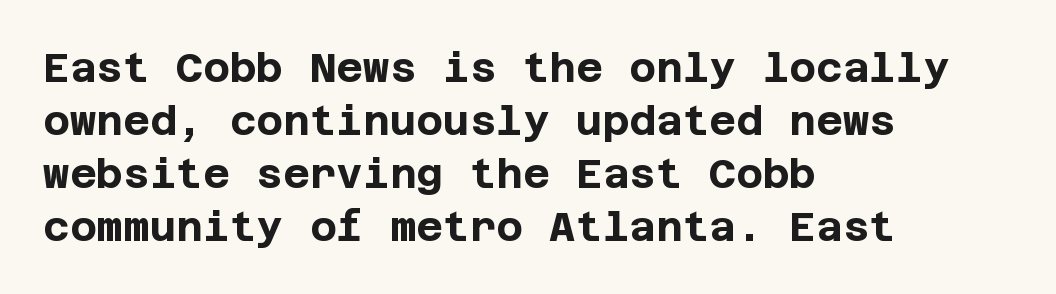
{"serif": "no", "italic": "no", "bold": "yes", "weight": "bold", "width": "normal", "stroke_contrast": "low", "x_height": "large", "underline": "no", "align": "left", "line_spacing": "normal", "line_spacing_ratio": 1.29, "letter_spacing": "normal", "letter_spacing_em": 0.0, "glyph_px": 41}
